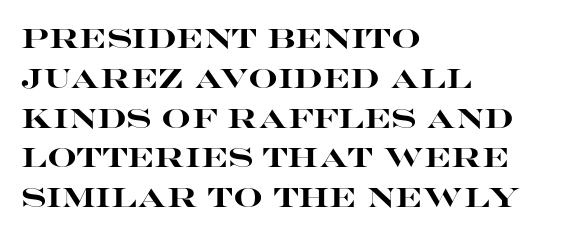
{"italic": "no", "bold": "yes", "underline": "no", "align": "left", "line_spacing": "normal", "line_spacing_ratio": 1.53, "letter_spacing": "normal", "letter_spacing_em": 0.0, "glyph_px": 26}
